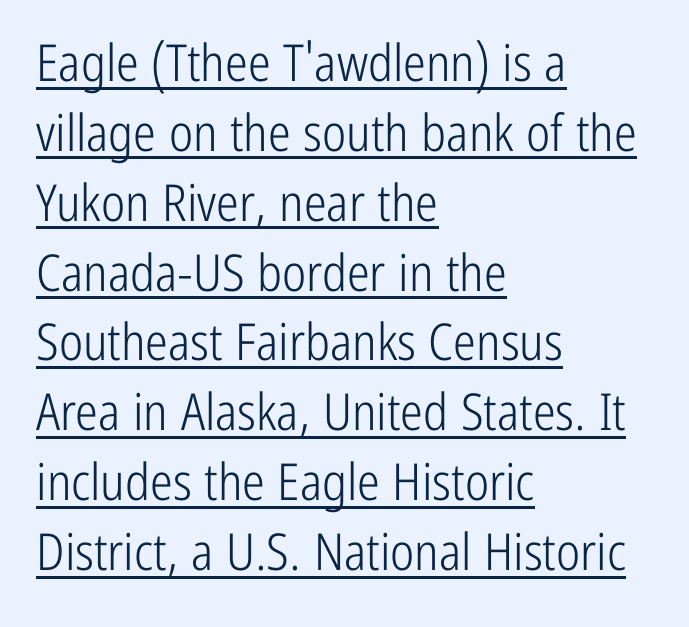
A sans-serif font was chosen for this passage. Between one letter and the next there's only the usual sliver of space. Interline gaps are of average width in this sample. These glyphs show unthickened strokes, regular width or finer.
